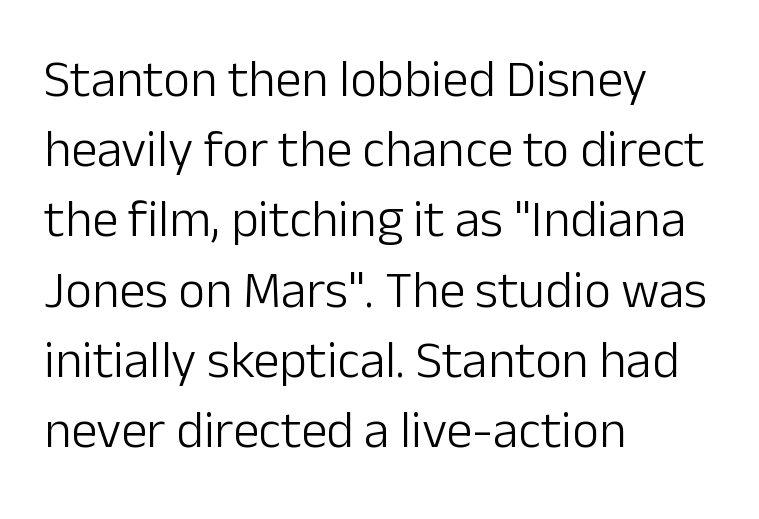
{"serif": "no", "italic": "no", "bold": "no", "weight": "light", "width": "normal", "stroke_contrast": "low", "x_height": "medium", "monospaced": "no", "underline": "no", "align": "left", "line_spacing": "normal", "line_spacing_ratio": 1.35, "letter_spacing": "normal", "letter_spacing_em": 0.0, "glyph_px": 52}
